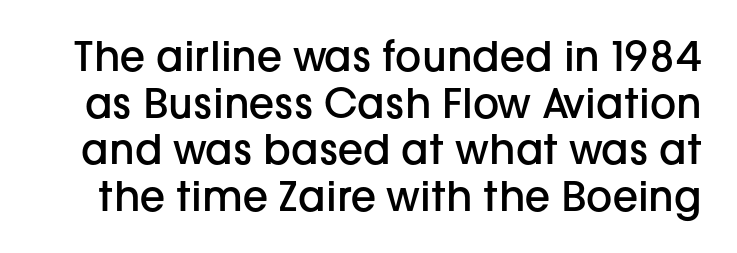
The image shows 41 px semibold sans-serif type, upright; set tight line spacing (1.14x), normal letter spacing, not underlined; low stroke contrast and a medium x-height.
